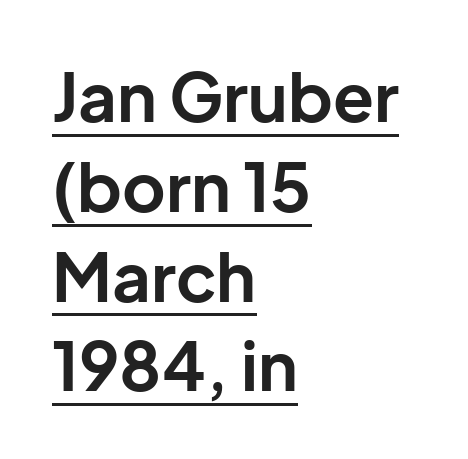
{"serif": "no", "italic": "no", "bold": "yes", "weight": "bold", "width": "normal", "stroke_contrast": "low", "x_height": "medium", "monospaced": "no", "underline": "yes", "align": "left", "line_spacing": "normal", "line_spacing_ratio": 1.34, "letter_spacing": "normal", "letter_spacing_em": 0.0, "glyph_px": 67}
